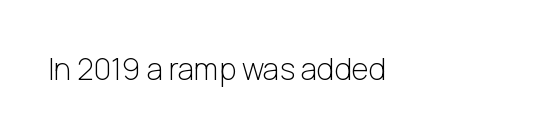
{"serif": "no", "italic": "no", "bold": "no", "weight": "light", "width": "normal", "stroke_contrast": "low", "x_height": "medium", "monospaced": "no", "underline": "no", "align": "left", "letter_spacing": "normal", "letter_spacing_em": 0.0, "glyph_px": 30}
